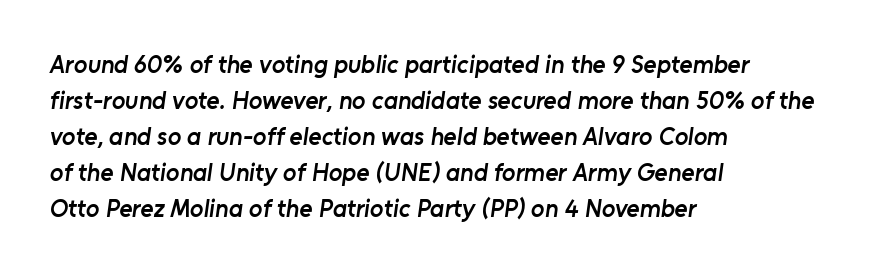
The line texture is even and compact thanks to regular tracking. Notice how the passage keeps a crisp vertical edge on the left only. Slightly chunky letters — semibold, I'd say, not full bold. If you measured baseline to baseline, you'd find a middling distance. A clean baseline with only descenders dipping below it.
